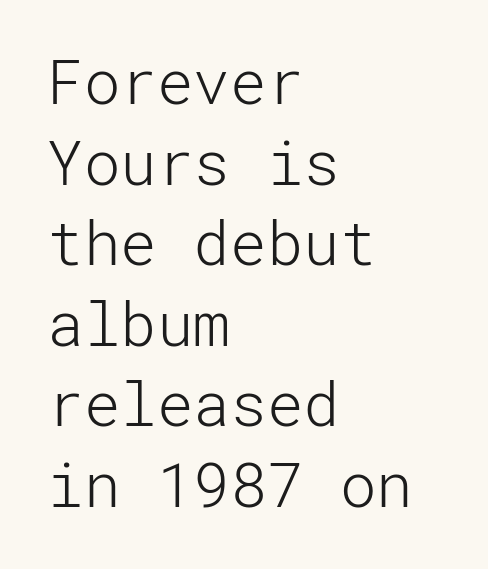
The specimen omits any rule beneath the text block's lines. The face used here is a sans, in the tradition of grotesques and geometrics. Successive baselines arrive at the customary interval. Ordinary non-slanted type is in use.
